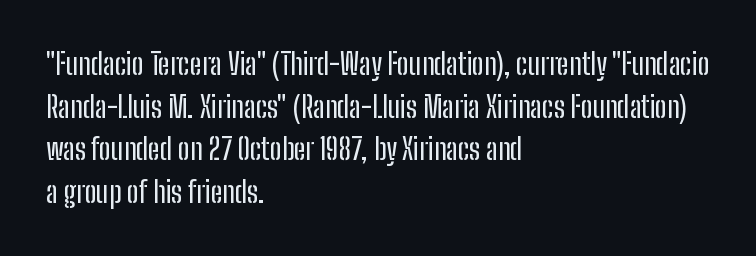
The image shows 29 px condensed sans-serif type, upright; set left-aligned, normal line spacing (1.47x), normal letter spacing, not underlined; low stroke contrast and a medium x-height.
